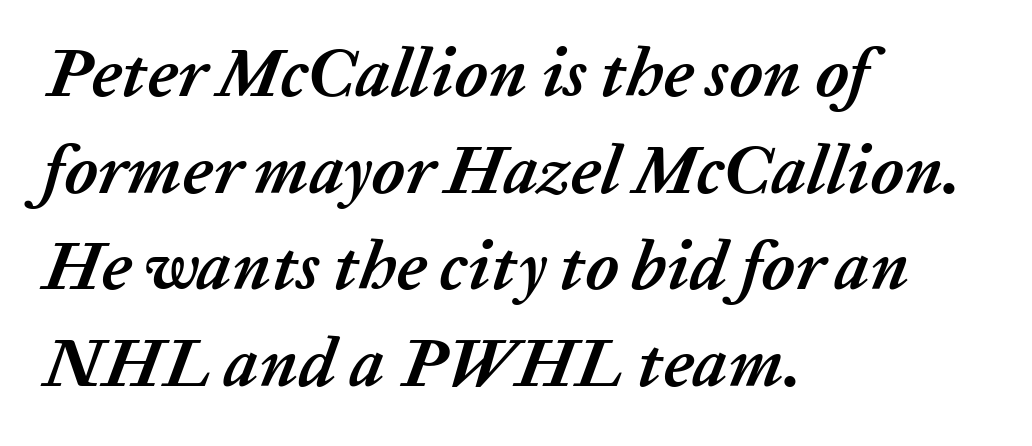
Q: Is the text bold? A: Yes.
Q: Is the text italic (slanted)? A: Yes, it leans right by about 20 degrees.
Q: Is the text underlined? A: No.
Q: How is the paragraph aligned? A: Left-aligned.
Q: Is the spacing between letters normal or unusually wide? A: Normal.
Q: Is the spacing between lines tight, normal or loose? A: Normal.
Q: Width (condensed, normal, or wide)? A: Normal.
Q: Stroke contrast? A: Low.
Q: x-height? A: Medium.
Q: Monospaced? A: No.
